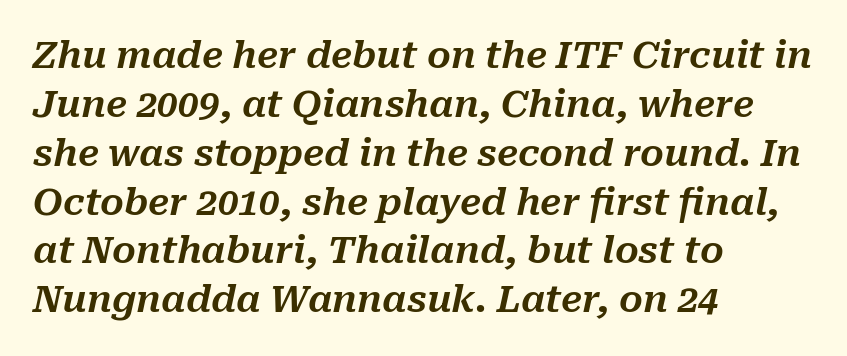
The image shows 37 px text type, italic (leaning right); set left-aligned, normal line spacing (1.32x), normal letter spacing, not underlined; medium stroke contrast and a medium x-height.
